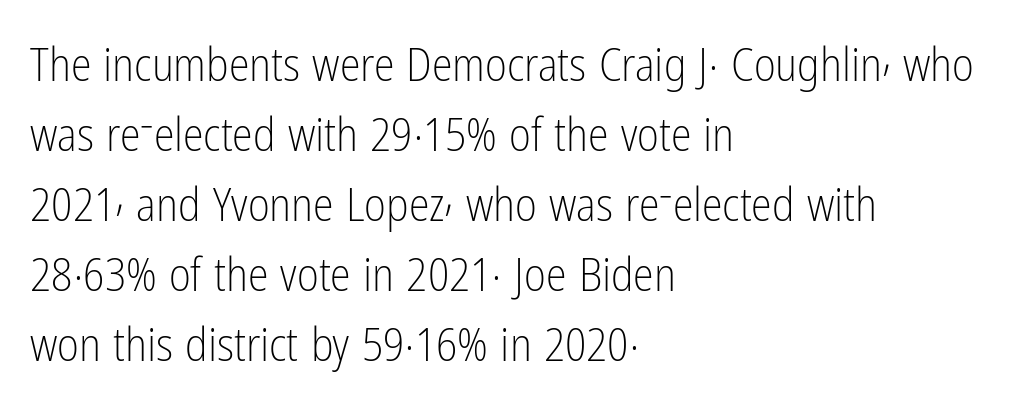
Stroke thickness stays within the range of a standard reading face or lighter. Quick note: not italic, upright. Every row of glyphs begins at an identical x-position on the left. Compared with typical body copy, the letter spacing here is the same. This sample uses a sans-serif face. The strip under each line holds only bare page.
